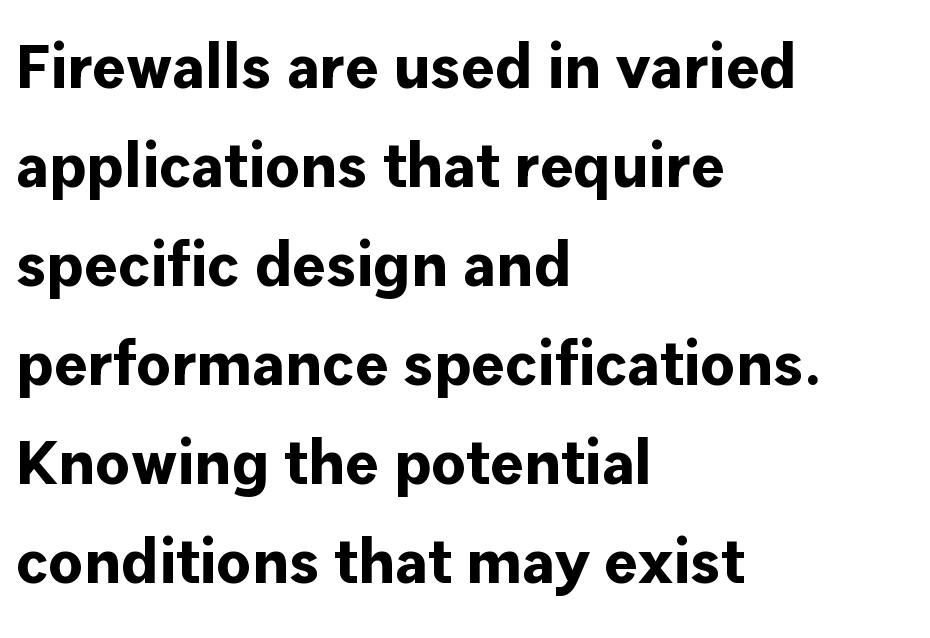
The image shows 63 px bold sans-serif type, upright; set left-aligned, normal line spacing (1.57x), normal letter spacing, not underlined; low stroke contrast and a medium x-height.
